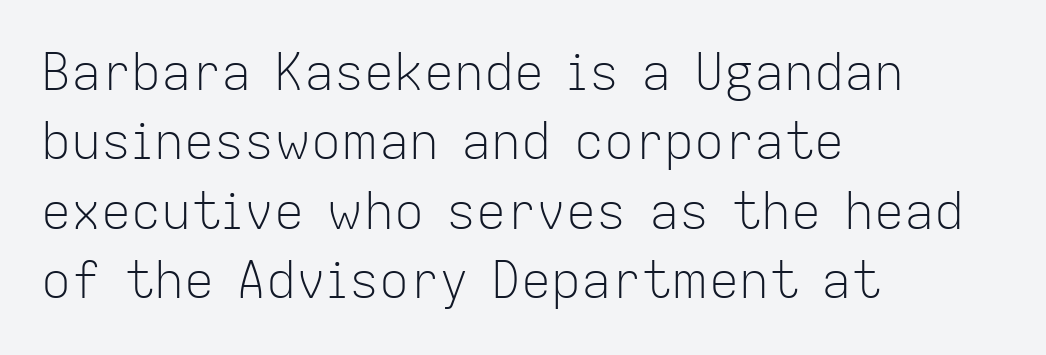
A clean baseline with only descenders dipping below it. Quick note: interline space is typical. The paragraph has a hard left edge and a soft right edge. Tracking here is standard; glyphs follow each other at the usual distance. Each letter keeps its own natural width here, so spacing adapts to shape.
